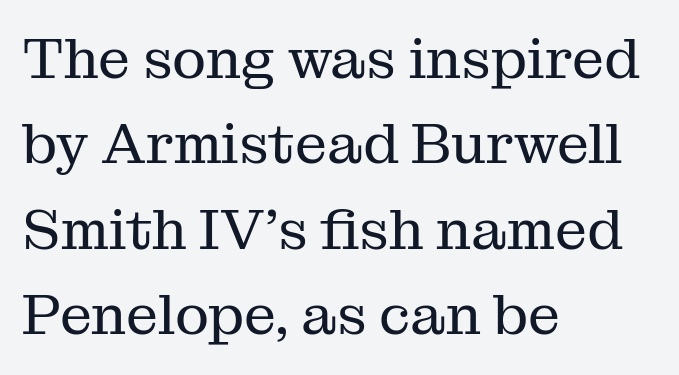
The passage is arranged the way most books set body copy — flush left. The letters sit at their default tracking, neither squeezed nor spread. Think of a printed novel: that variable character pitch is what you see here. This rendering employs a face with finishing strokes, i.e., a serif.
